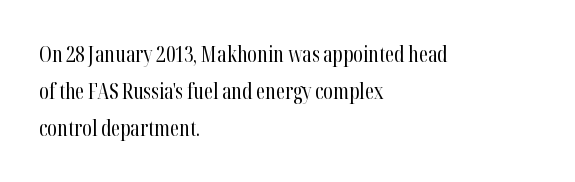
The image shows 21 px text type, upright; set left-aligned, line spacing 1.76x, normal letter spacing, not underlined.
